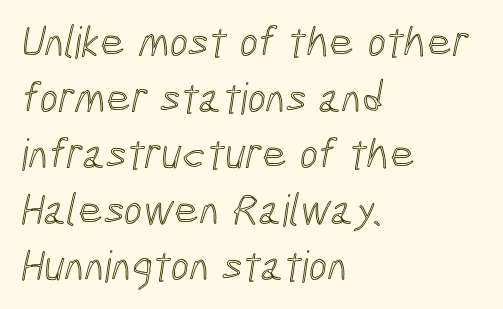
{"width": "condensed", "x_height": "medium", "monospaced": "no", "underline": "no", "align": "left", "line_spacing": "normal", "line_spacing_ratio": 1.27, "letter_spacing": "normal", "letter_spacing_em": 0.0, "glyph_px": 44}
